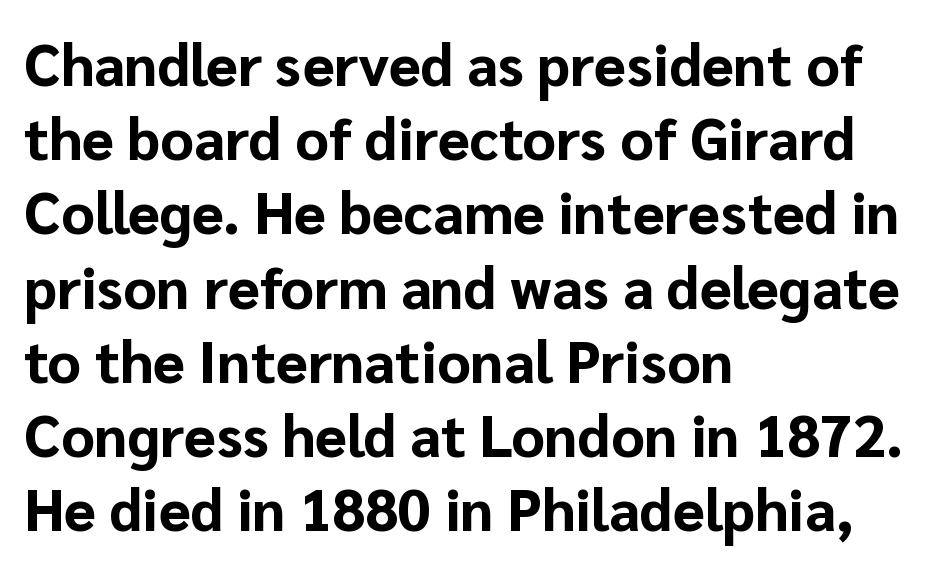
{"serif": "no", "italic": "no", "bold": "yes", "weight": "bold", "width": "normal", "stroke_contrast": "low", "x_height": "medium", "monospaced": "no", "underline": "no", "align": "left", "line_spacing": "normal", "line_spacing_ratio": 1.28, "letter_spacing": "normal", "letter_spacing_em": 0.0, "glyph_px": 58}
